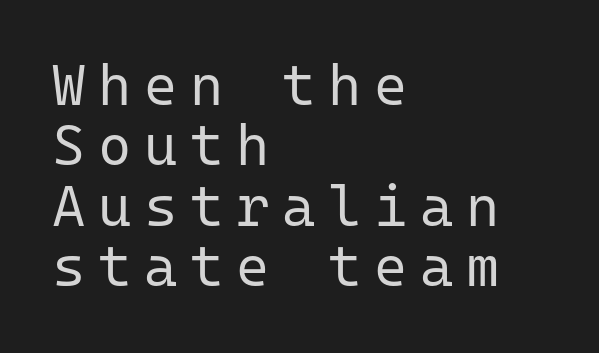
Q: Is the text bold? A: No.
Q: Is the text italic (slanted)? A: No, it is upright.
Q: Is the typeface a serif or a sans-serif typeface? A: Sans-serif.
Q: Is the text underlined? A: No.
Q: How is the paragraph aligned? A: Left-aligned.
Q: Is the spacing between letters normal or unusually wide? A: Unusually wide.
Q: Is the spacing between lines tight, normal or loose? A: Tight.
Q: Width (condensed, normal, or wide)? A: Normal.
Q: Stroke contrast? A: Low.
Q: x-height? A: Medium.
Q: Monospaced? A: Yes.
